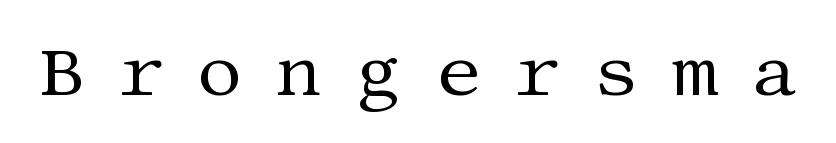
Q: Is the text bold? A: No.
Q: Is the text italic (slanted)? A: No, it is upright.
Q: Is the typeface a serif or a sans-serif typeface? A: Serif.
Q: Is the text underlined? A: No.
Q: Is the spacing between letters normal or unusually wide? A: Unusually wide.
Q: Width (condensed, normal, or wide)? A: Normal.
Q: Stroke contrast? A: Medium.
Q: x-height? A: Large.
